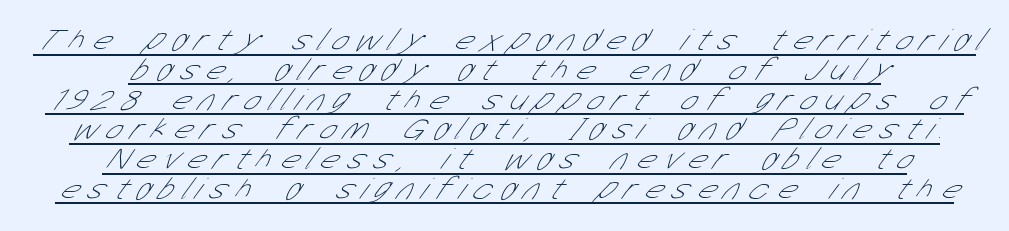
The image shows 31 px thin, condensed sans-serif type; set centered, tight line spacing (0.96x), unusually wide letter spacing (+0.32 em), underlined; low stroke contrast and a medium x-height.
